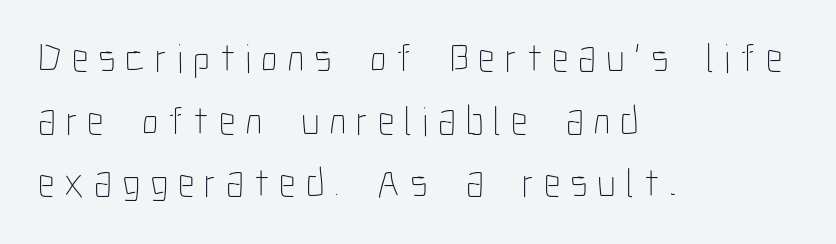
The image shows 41 px thin, condensed type, upright; set left-aligned, normal line spacing (1.53x), unusually wide letter spacing (+0.24 em), not underlined; low stroke contrast and a medium x-height.
